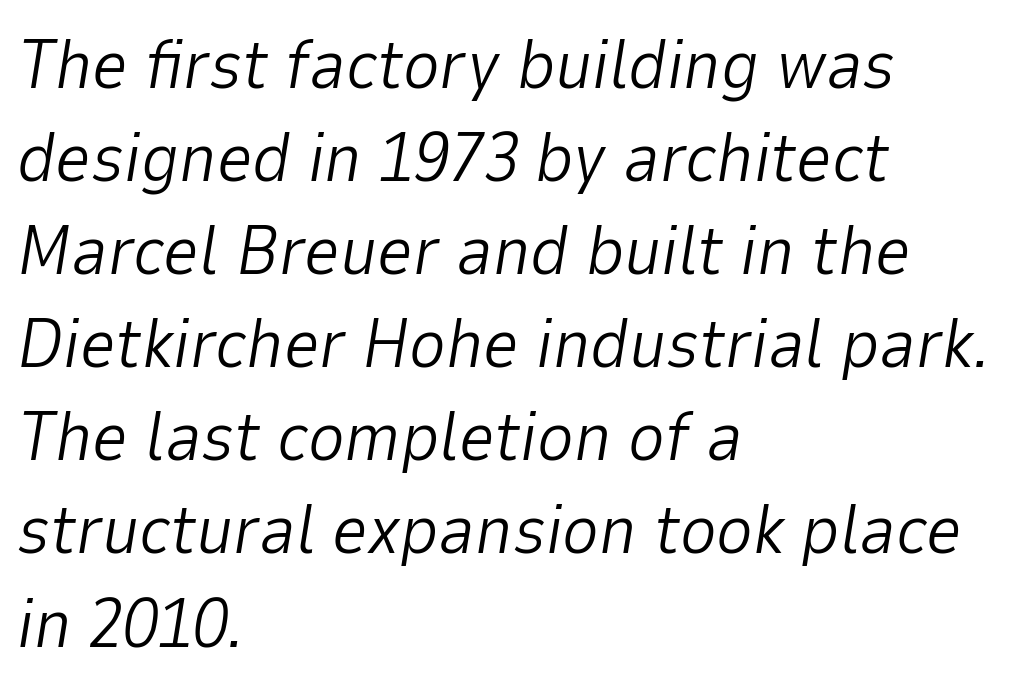
{"italic": "yes", "lean": "right", "slant_degrees": 9, "bold": "no", "weight": "light", "width": "normal", "stroke_contrast": "low", "x_height": "medium", "monospaced": "no", "underline": "no", "align": "left", "line_spacing": "normal", "line_spacing_ratio": 1.33, "letter_spacing": "normal", "letter_spacing_em": 0.0, "glyph_px": 70}
